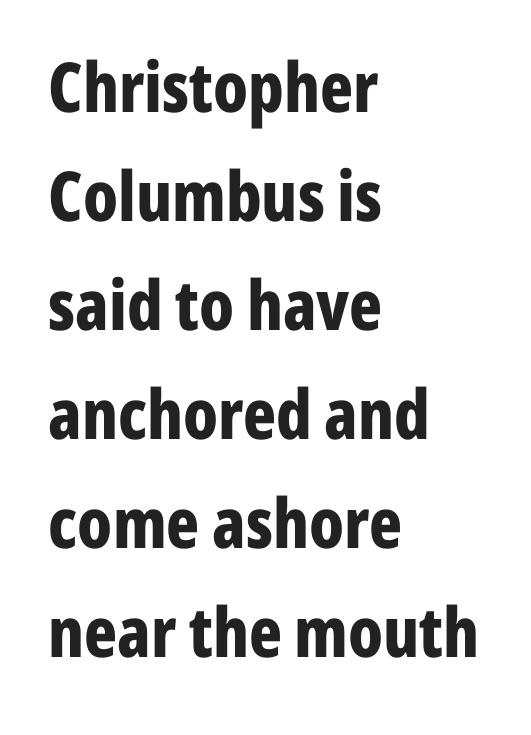
The image shows 69 px bold, condensed sans-serif type, upright; set left-aligned, normal line spacing (1.58x), normal letter spacing, not underlined; low stroke contrast and a medium x-height.
